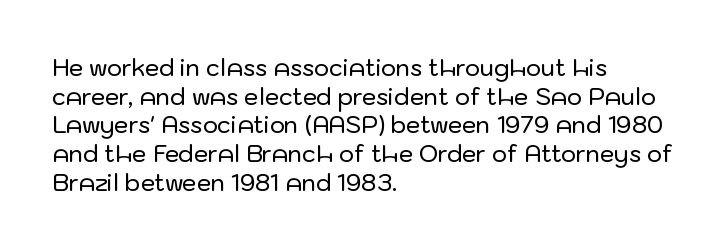
{"italic": "no", "underline": "no", "align": "left", "line_spacing": "normal", "line_spacing_ratio": 1.25, "letter_spacing": "normal", "letter_spacing_em": 0.0, "glyph_px": 23}
